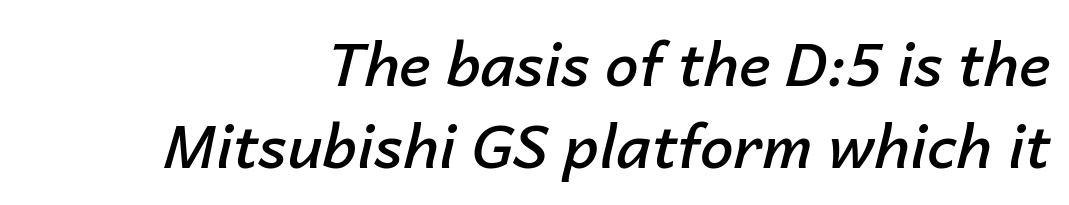
The passage shown is typed in a proportional face where columns would drift. The rows are spaced the way most documents space them. The strokes are fattened partway — semibold, not bold. The passage shown has conventional tracking throughout.
